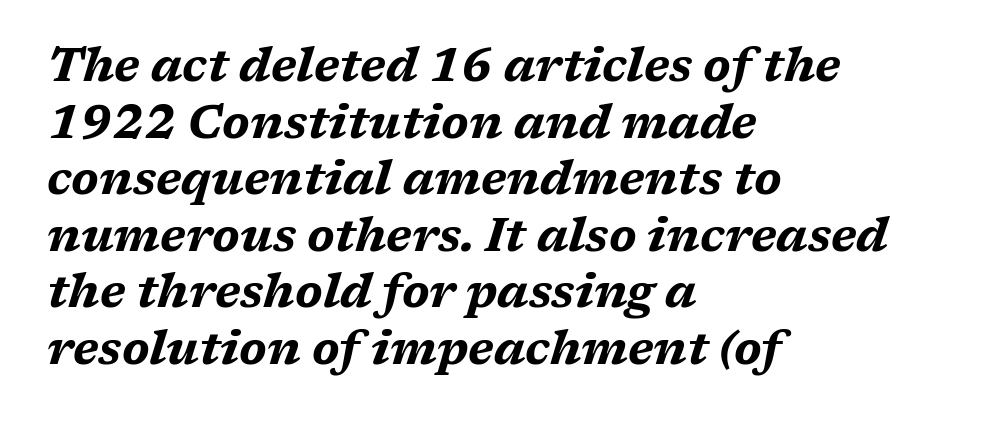
{"italic": "yes", "lean": "right", "slant_degrees": 17, "bold": "yes", "weight": "bold", "width": "wide", "stroke_contrast": "medium", "x_height": "medium", "monospaced": "no", "underline": "no", "align": "left", "line_spacing_ratio": 1.23, "letter_spacing": "normal", "letter_spacing_em": 0.0, "glyph_px": 46}
